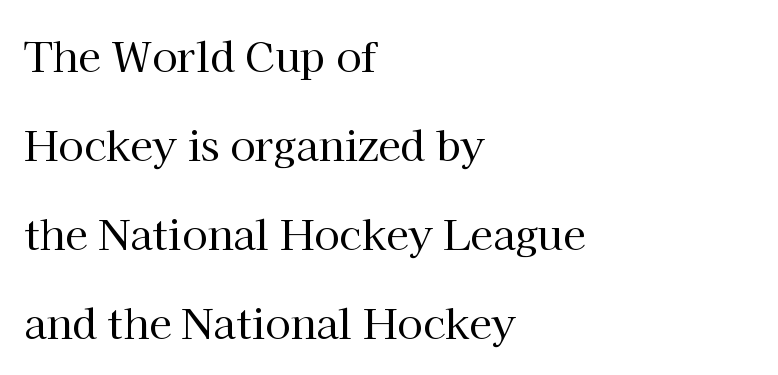
{"serif": "yes", "italic": "no", "bold": "no", "weight": "regular", "width": "normal", "stroke_contrast": "high", "x_height": "medium", "monospaced": "no", "underline": "no", "align": "left", "line_spacing": "loose", "line_spacing_ratio": 2.17, "letter_spacing": "normal", "letter_spacing_em": 0.0, "glyph_px": 41}
